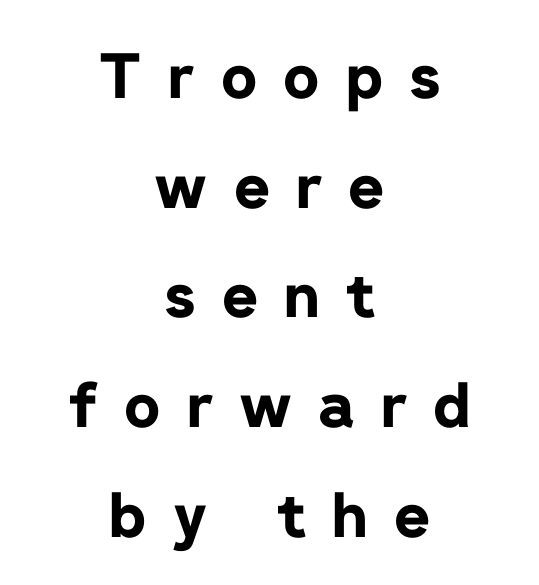
The image shows 62 px bold sans-serif type, upright; set centered, line spacing 1.77x, unusually wide letter spacing (+0.42 em), not underlined; low stroke contrast and a medium x-height.
